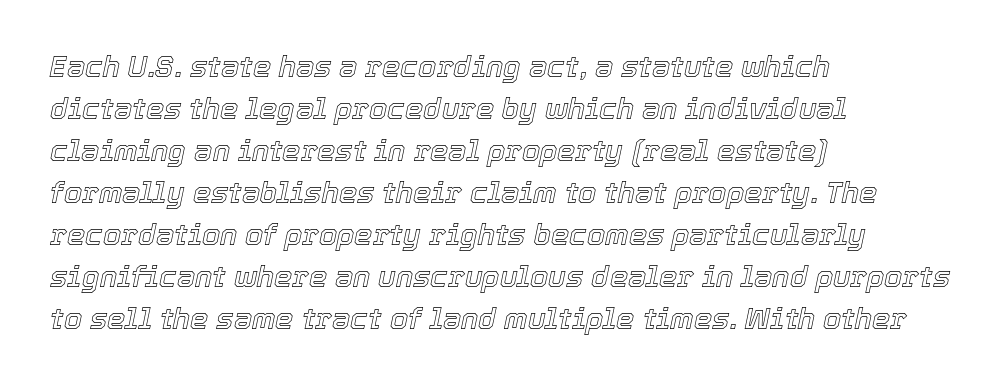
Interline gaps are of average width in this sample. Words float on clear page, feet unadorned. The font's italic variant was chosen for this text. The rendering uses natural spacing where letterforms have individual widths. This rendering uses left alignment, leaving the right contour irregular. Nobody touched the tracking dial on this one.
